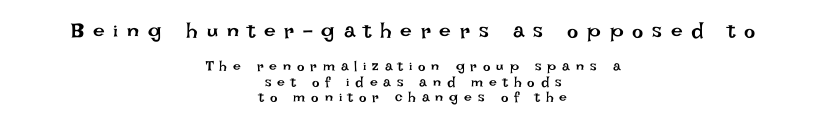
Does the copy run flush right? No — it is centered line by line. Reading top to bottom, the characters get smaller at the block break. The gap between lines stays unmarked. Every character sits straight up, as roman type does.
